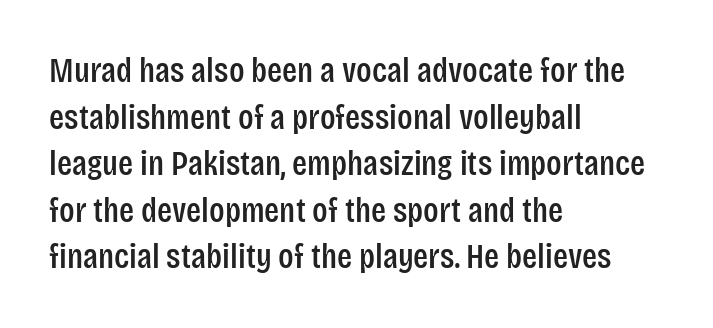
The image shows 35 px condensed sans-serif type, upright; set left-aligned, normal line spacing (1.33x), normal letter spacing, not underlined; low stroke contrast and a large x-height.
